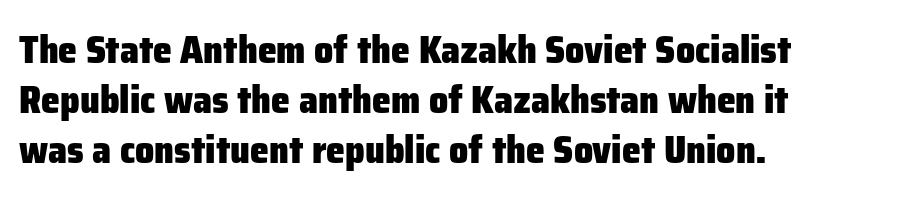
Typeset ragged right — the left edge is the straight one. Does the leading feel generous? No, just average. Strokes here are thick enough to call this a true bold. The passage shown is typed in a proportional face where columns would drift.
